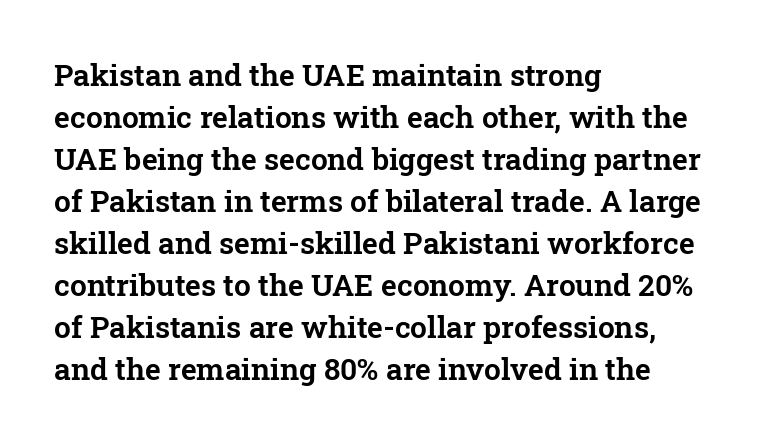
The image shows 30 px serif type, upright; set left-aligned, normal line spacing (1.4x), normal letter spacing, not underlined; low stroke contrast and a medium x-height.
